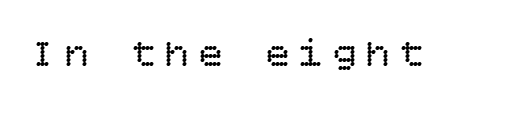
Q: Is the text bold? A: No.
Q: Is the text italic (slanted)? A: No, it is upright.
Q: Is the text underlined? A: No.
Q: Is the spacing between letters normal or unusually wide? A: Unusually wide.
Q: Width (condensed, normal, or wide)? A: Normal.
Q: Stroke contrast? A: Low.
Q: x-height? A: Large.
